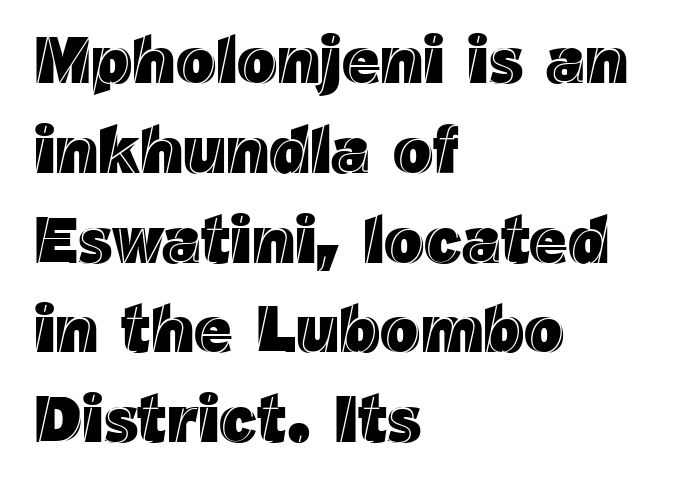
Q: Is the text italic (slanted)? A: No, it is upright.
Q: Is the text underlined? A: No.
Q: How is the paragraph aligned? A: Left-aligned.
Q: Is the spacing between letters normal or unusually wide? A: Normal.
Q: Is the spacing between lines tight, normal or loose? A: Normal.
Q: Width (condensed, normal, or wide)? A: Normal.
Q: x-height? A: Medium.
Q: Monospaced? A: No.
